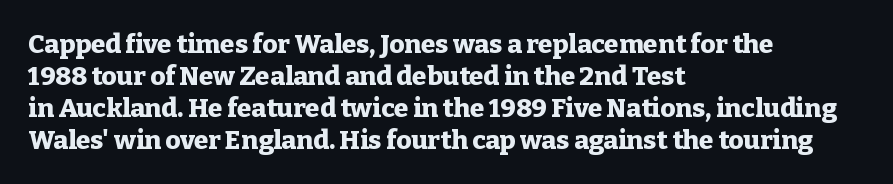
The image shows 26 px bold type, upright; set left-aligned, line spacing 1.23x, normal letter spacing, not underlined.
